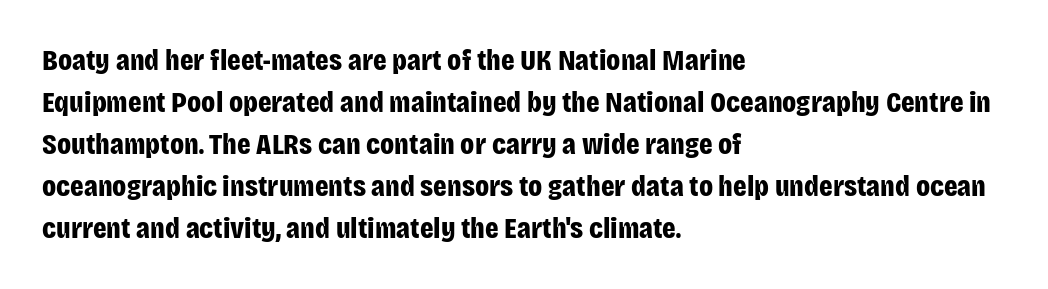
Tracking here is standard; glyphs follow each other at the usual distance. Rows of type keep a routine distance in the vertical direction. Check where the strokes stop: nothing finishes them off — pure sans. These lines are set flush left with a ragged right edge.
